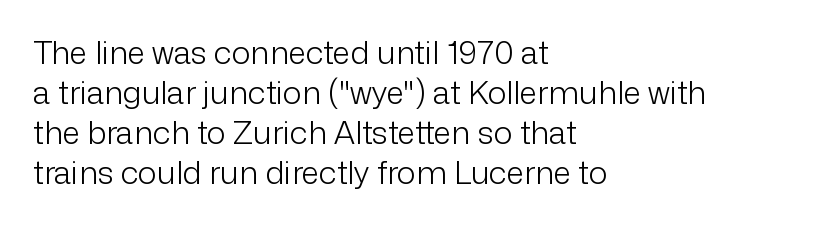
Typeset ragged right — the left edge is the straight one. To sum up the face: it is a sans, with no serifs. Is there much room between lines? A standard amount, neither cramped nor airy. Note the varied advance widths — an 'i' is clearly narrower than an 'm'. The zone under the glyphs is completely vacant.
